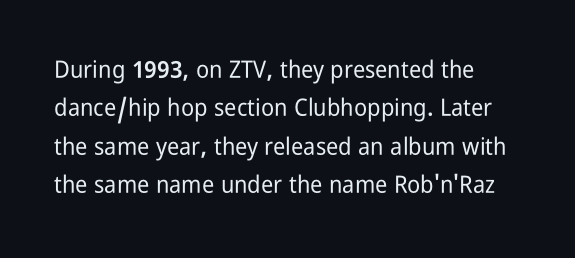
Q: Is the text italic (slanted)? A: No, it is upright.
Q: Is the text underlined? A: No.
Q: Is the spacing between letters normal or unusually wide? A: Normal.
Q: Is the spacing between lines tight, normal or loose? A: Normal.
